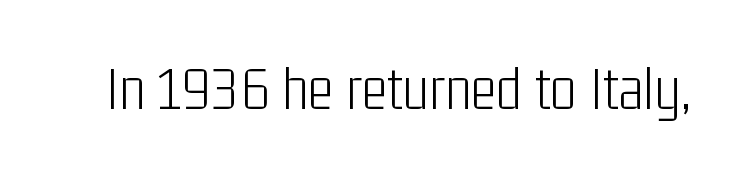
Q: Is the text bold? A: No.
Q: Is the text italic (slanted)? A: No, it is upright.
Q: Is the typeface a serif or a sans-serif typeface? A: Sans-serif.
Q: Is the text underlined? A: No.
Q: Is the spacing between letters normal or unusually wide? A: Normal.
Q: Width (condensed, normal, or wide)? A: Condensed.
Q: Stroke contrast? A: Low.
Q: x-height? A: Medium.
Q: Monospaced? A: No.
